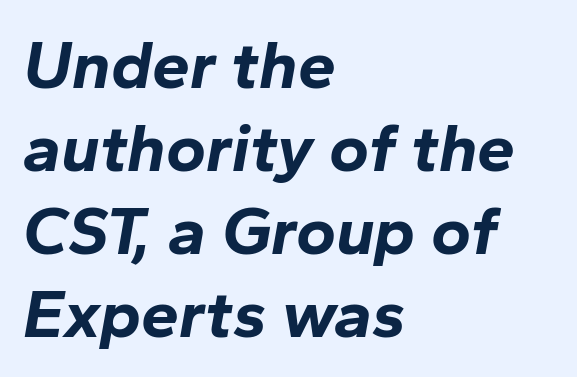
The image shows 68 px bold type, italic (leaning right); set left-aligned, line spacing 1.22x, normal letter spacing, not underlined; low stroke contrast and a medium x-height.
